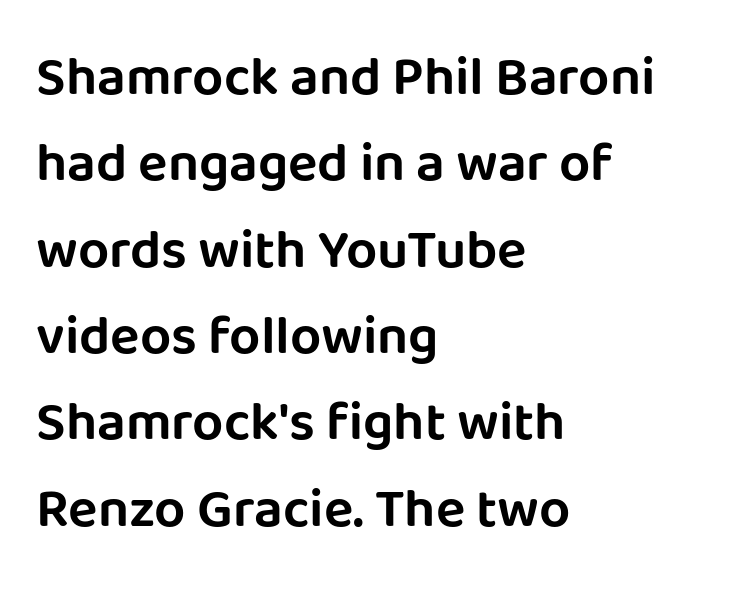
{"serif": "no", "italic": "no", "width": "normal", "stroke_contrast": "low", "x_height": "large", "monospaced": "no", "underline": "no", "align": "left", "line_spacing": "normal", "line_spacing_ratio": 1.57, "letter_spacing": "normal", "letter_spacing_em": 0.0, "glyph_px": 55}
